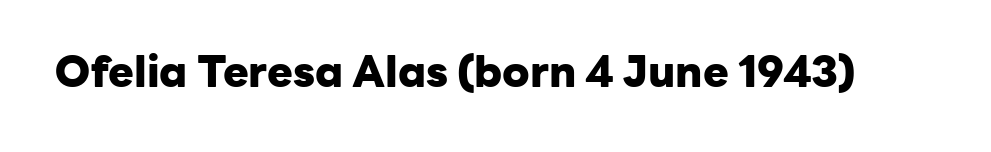
Set as a true bold cut, around the 700 mark. This rendering leaves character spacing at its baseline value. Serifs: no, the terminals of the letterforms are clean. Underlining? Definitely not there.
